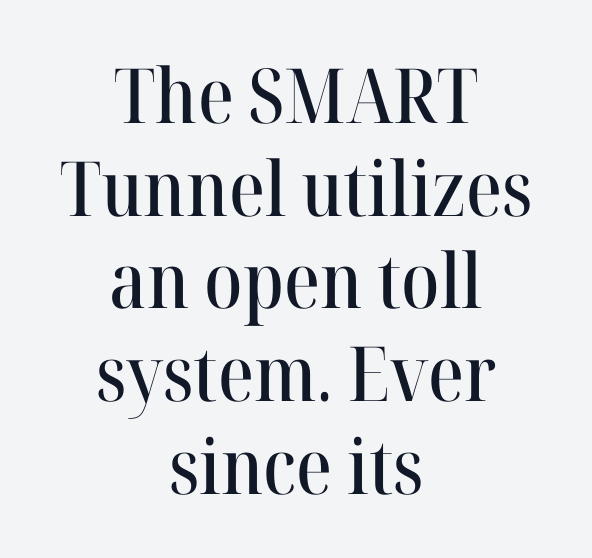
The image shows 76 px serif type, upright; set centered, line spacing 1.22x, normal letter spacing, not underlined; high stroke contrast and a medium x-height.
